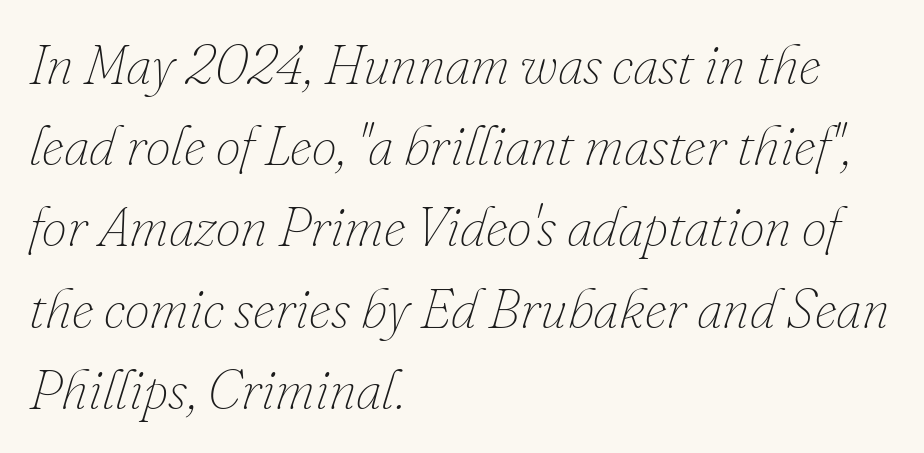
The image shows 56 px thin type, italic (leaning right); set left-aligned, normal line spacing (1.45x), normal letter spacing, not underlined; low stroke contrast and a small x-height.
